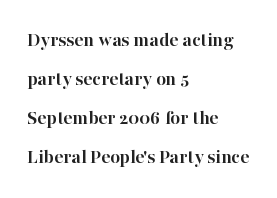
The letters stand upright; this is a roman face. The horizontal fit of the characters is conventional and even. Type without underlining. Leftover space on each line is placed entirely after the last word.
